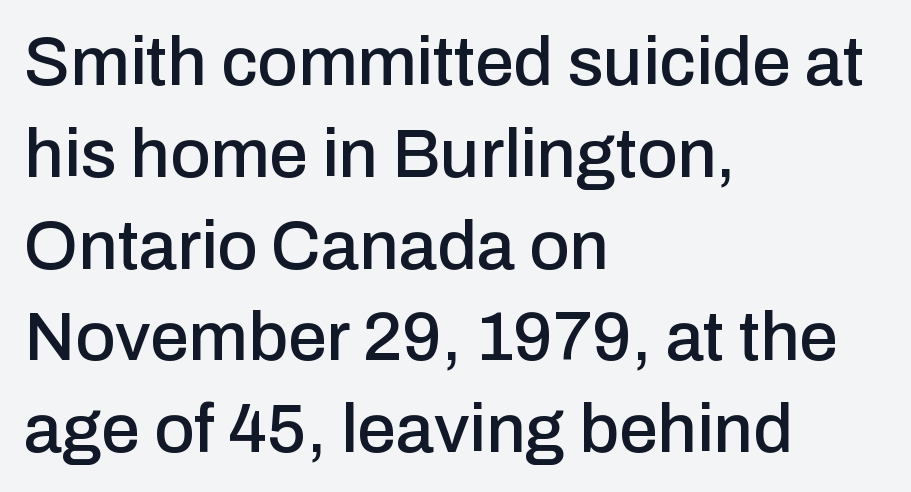
In terms of posture, this sample is upright. Each new line begins a customary step beneath the previous one. The rendering shows plain stroke endings on the letterforms — a sans-serif design. The letters advance in unequal steps, a hallmark of proportional type.
